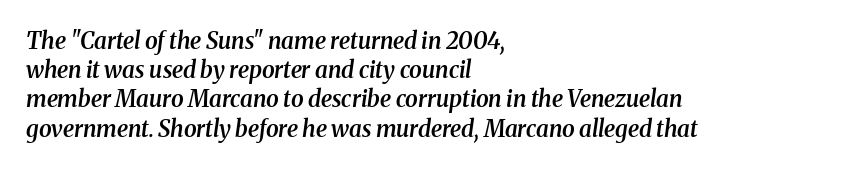
Caption: multi-line text, flush left, ragged right. Plain, unruled lines of type. Whoever set this chose a conventional vertical rhythm. The horizontal fit of the characters is conventional and even.
